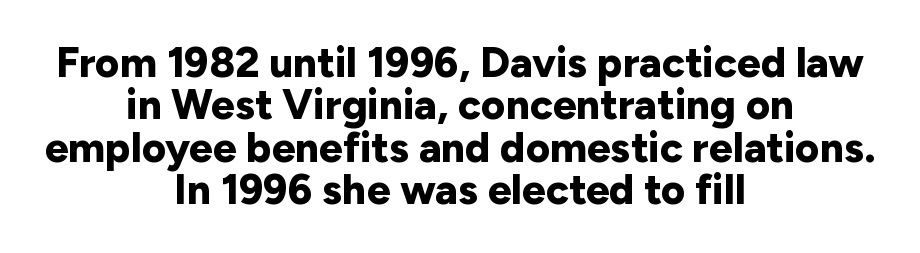
The image shows 42 px bold sans-serif type, upright; set centered, tight line spacing (1.01x), normal letter spacing, not underlined; low stroke contrast and a medium x-height.
